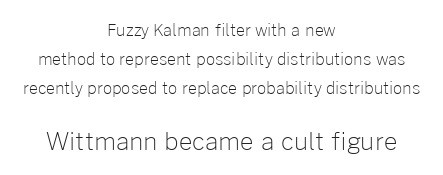
Top chunk: small. Bottom chunk: large. The words here are not underlined. Notice how the stems are strictly vertical — no italics here. The passage shown is not bold in any degree. The lines are quadded center. Honestly, the letter spacing is just normal — you wouldn't notice it.
